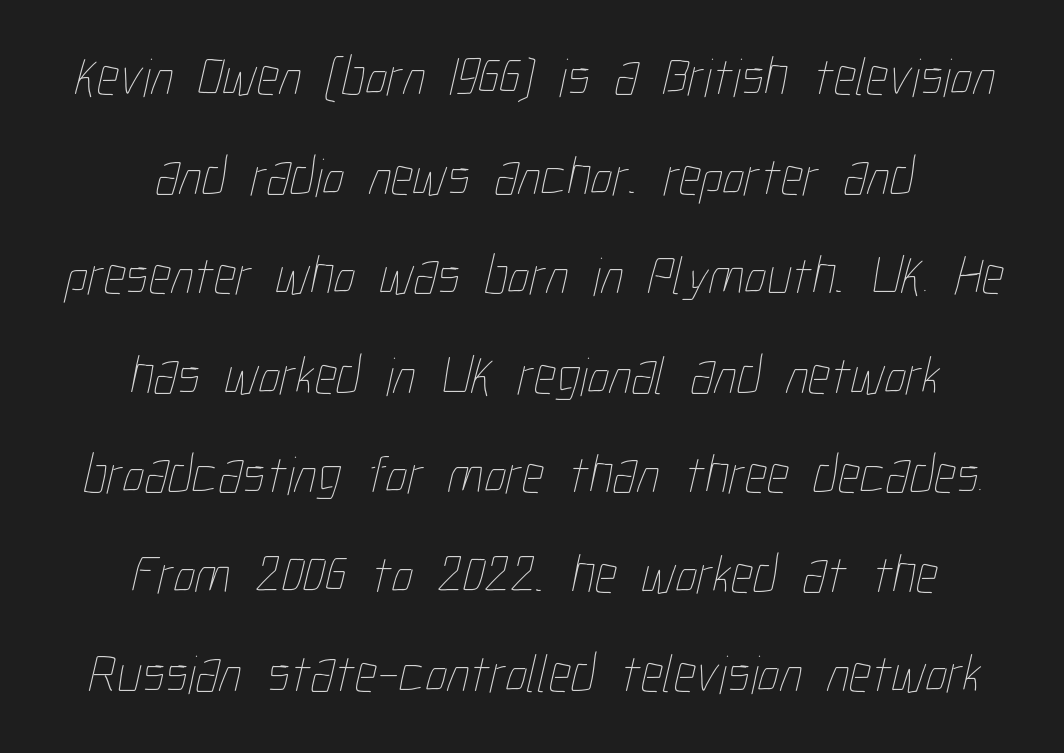
Q: Is the text bold? A: No.
Q: Is the text underlined? A: No.
Q: How is the paragraph aligned? A: Centered.
Q: Is the spacing between letters normal or unusually wide? A: Normal.
Q: Width (condensed, normal, or wide)? A: Condensed.
Q: Stroke contrast? A: Low.
Q: x-height? A: Medium.
Q: Monospaced? A: No.
